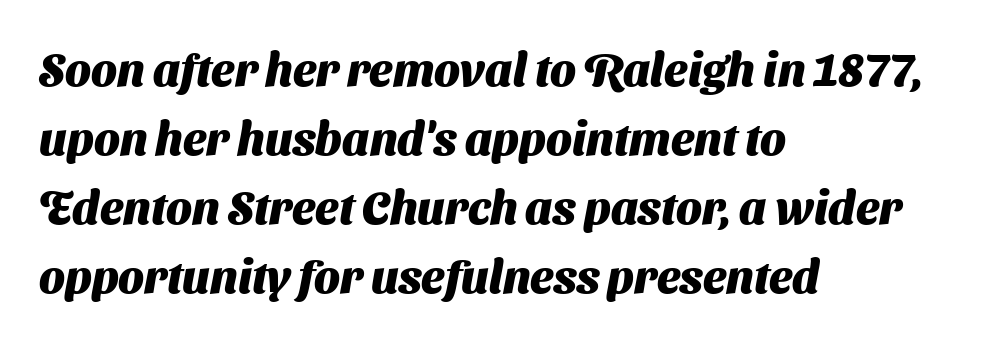
Q: Is the text bold? A: Yes.
Q: Is the typeface a serif or a sans-serif typeface? A: Sans-serif.
Q: Is the text underlined? A: No.
Q: How is the paragraph aligned? A: Left-aligned.
Q: Is the spacing between letters normal or unusually wide? A: Normal.
Q: Is the spacing between lines tight, normal or loose? A: Normal.
Q: Width (condensed, normal, or wide)? A: Normal.
Q: Stroke contrast? A: Medium.
Q: x-height? A: Medium.
Q: Monospaced? A: No.
